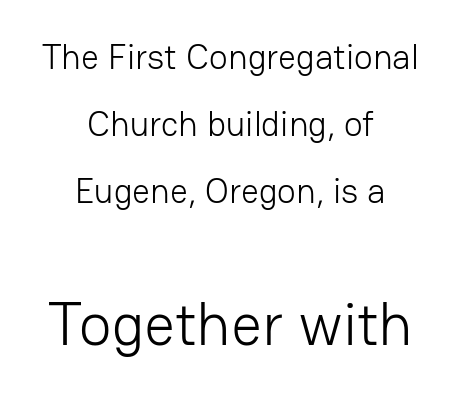
Q: Is the text bold? A: No.
Q: Is the text italic (slanted)? A: No, it is upright.
Q: Is the typeface a serif or a sans-serif typeface? A: Sans-serif.
Q: Is the text underlined? A: No.
Q: How is the paragraph aligned? A: Centered.
Q: Is the spacing between letters normal or unusually wide? A: Normal.
Q: Is the spacing between lines tight, normal or loose? A: Loose.
Q: Which block of text is set in a larger size, the first (top) or the second (bottom)? A: The second (bottom) one.
Q: Width (condensed, normal, or wide)? A: Normal.
Q: Stroke contrast? A: Low.
Q: x-height? A: Medium.
Q: Monospaced? A: No.
